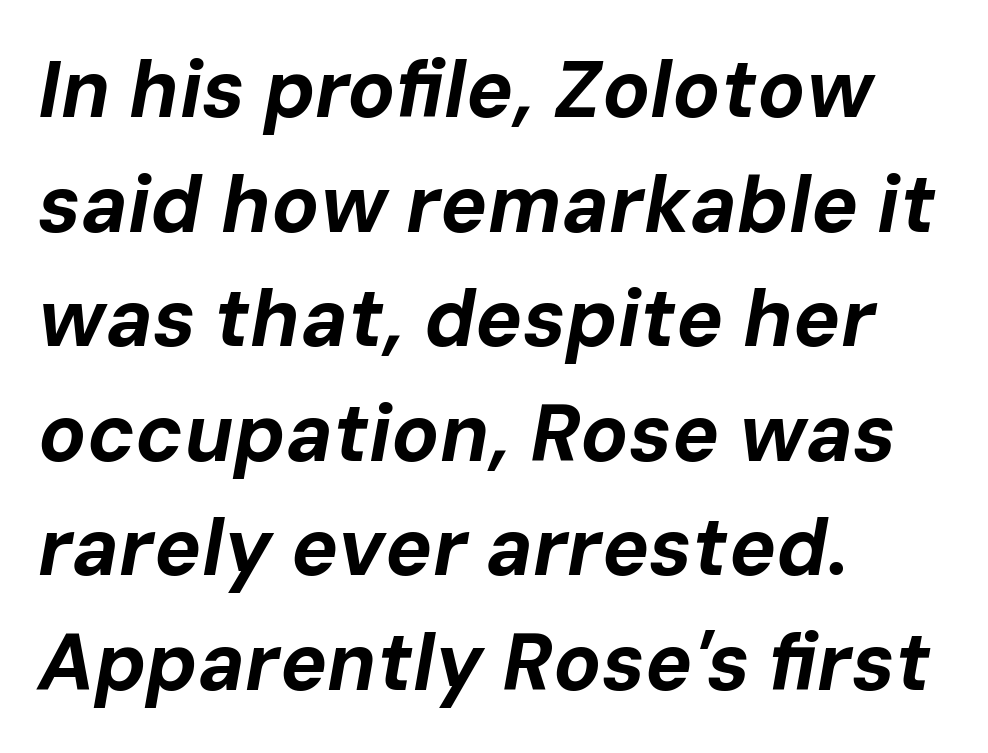
The image shows 79 px bold type, italic (leaning right); set left-aligned, normal line spacing (1.45x), normal letter spacing, not underlined; low stroke contrast and a medium x-height.
